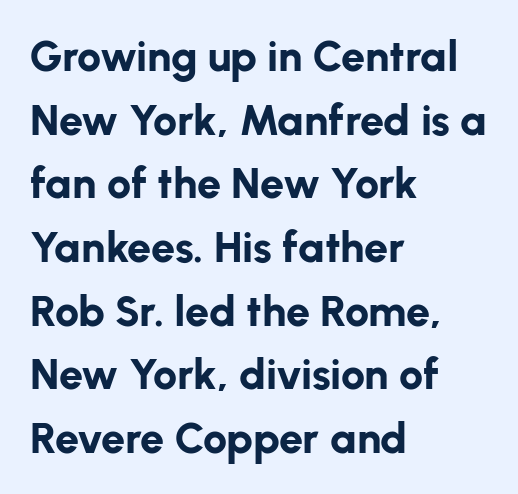
{"serif": "no", "italic": "no", "bold": "yes", "weight": "bold", "width": "normal", "stroke_contrast": "low", "x_height": "medium", "monospaced": "no", "underline": "no", "align": "left", "line_spacing": "normal", "line_spacing_ratio": 1.48, "letter_spacing": "normal", "letter_spacing_em": 0.0, "glyph_px": 43}
